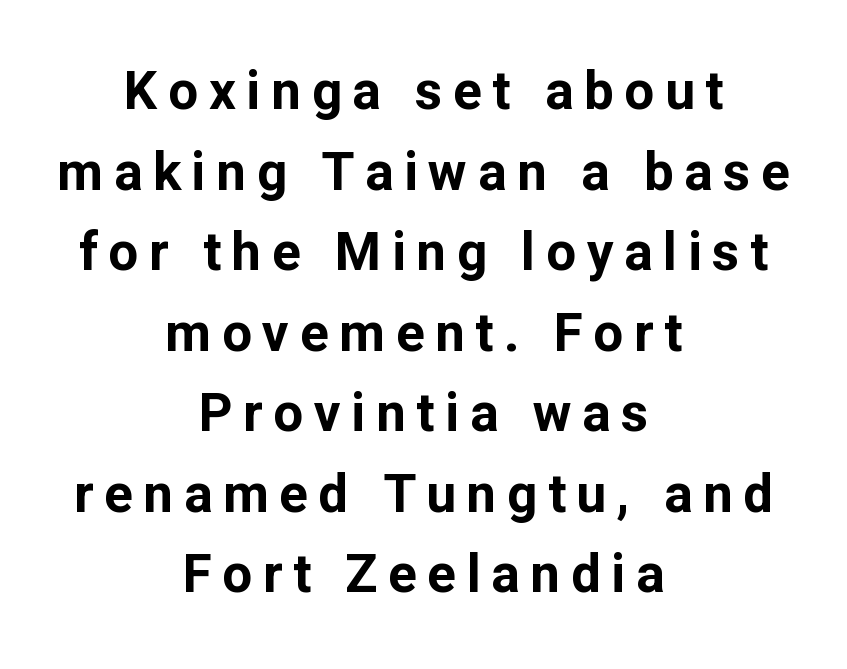
Q: Is the text bold? A: Yes.
Q: Is the text italic (slanted)? A: No, it is upright.
Q: Is the typeface a serif or a sans-serif typeface? A: Sans-serif.
Q: Is the text underlined? A: No.
Q: How is the paragraph aligned? A: Centered.
Q: Is the spacing between letters normal or unusually wide? A: Unusually wide.
Q: Is the spacing between lines tight, normal or loose? A: Normal.
Q: Width (condensed, normal, or wide)? A: Normal.
Q: Stroke contrast? A: Low.
Q: x-height? A: Medium.
Q: Monospaced? A: No.
